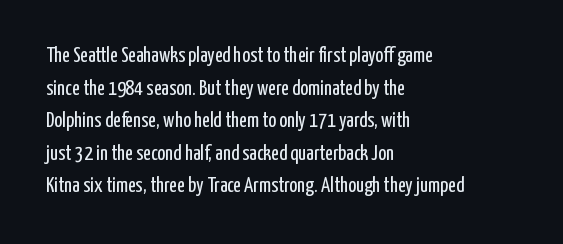
Q: Is the text bold? A: No.
Q: Is the text italic (slanted)? A: No, it is upright.
Q: Is the text underlined? A: No.
Q: How is the paragraph aligned? A: Left-aligned.
Q: Is the spacing between letters normal or unusually wide? A: Normal.
Q: Is the spacing between lines tight, normal or loose? A: Normal.
